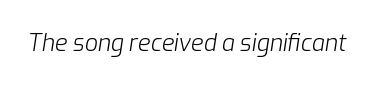
{"italic": "yes", "lean": "right", "slant_degrees": 9, "bold": "no", "underline": "no", "letter_spacing": "normal", "letter_spacing_em": 0.0, "glyph_px": 23}
